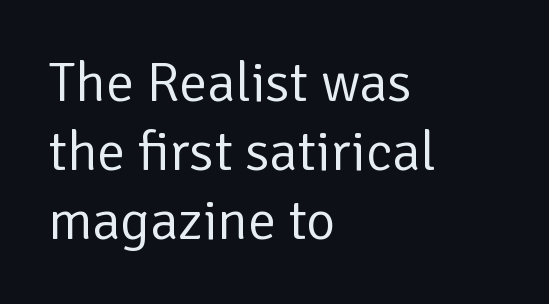
Do the letters lean? They stand straight. Compared with typical body copy, the letter spacing here is the same. Think of a printed novel: that variable character pitch is what you see here. The letterforms sit at book weight or below. If you drew a ruler down the left edge, every line would touch it. Letters rest on an invisible, unmarked baseline.
